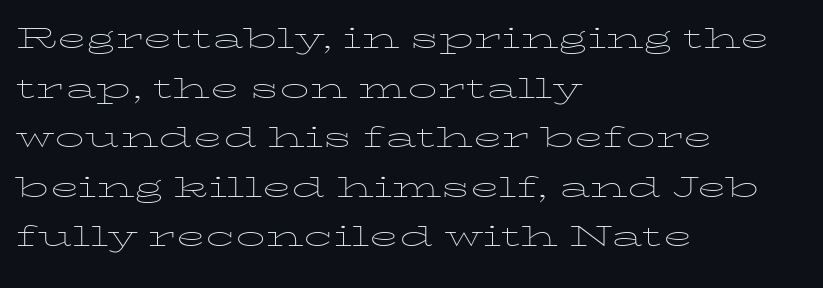
A roman cut, with each character standing at attention. Spacing verdict: proportional, widths tailored to each character. The gaps between neighbouring characters are ordinary and unremarkable. The typesetter chose a ragged-right arrangement here. The leading is moderate, giving the passage an even texture. Glance below the letters and you will spot only blank space.
